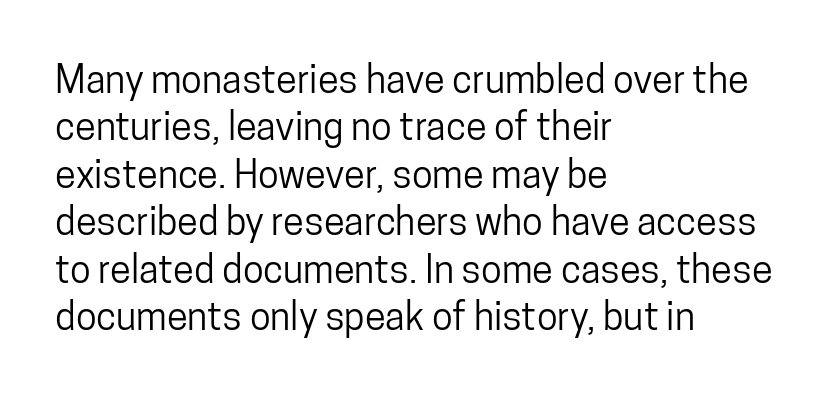
Q: Is the text italic (slanted)? A: No, it is upright.
Q: Is the typeface a serif or a sans-serif typeface? A: Sans-serif.
Q: Is the text underlined? A: No.
Q: How is the paragraph aligned? A: Left-aligned.
Q: Is the spacing between letters normal or unusually wide? A: Normal.
Q: Is the spacing between lines tight, normal or loose? A: Normal.
Q: Width (condensed, normal, or wide)? A: Condensed.
Q: Stroke contrast? A: Low.
Q: x-height? A: Medium.
Q: Monospaced? A: No.
